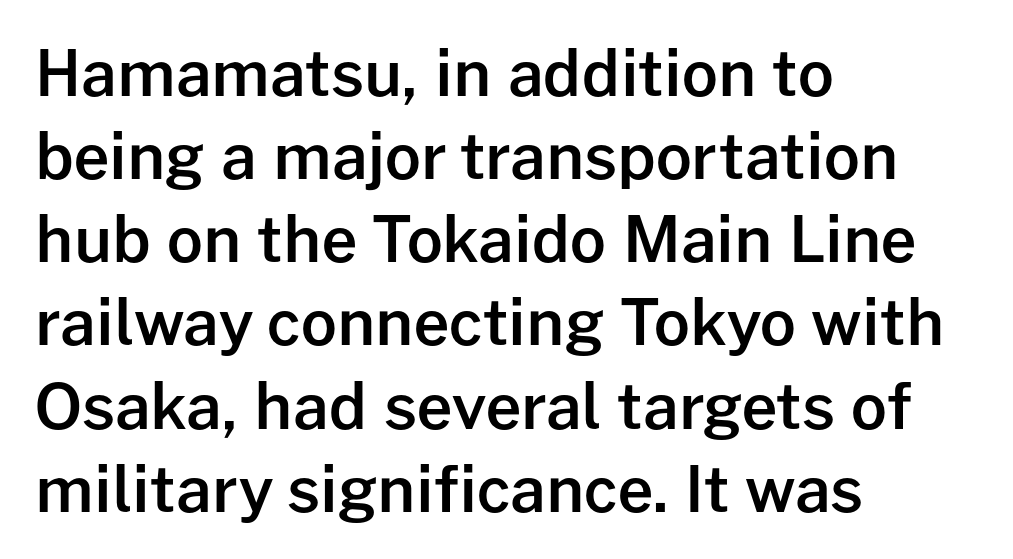
Q: Is the text bold? A: Semi-bold.
Q: Is the text italic (slanted)? A: No, it is upright.
Q: Is the typeface a serif or a sans-serif typeface? A: Sans-serif.
Q: Is the text underlined? A: No.
Q: How is the paragraph aligned? A: Left-aligned.
Q: Is the spacing between letters normal or unusually wide? A: Normal.
Q: Is the spacing between lines tight, normal or loose? A: Normal.
Q: Width (condensed, normal, or wide)? A: Normal.
Q: Stroke contrast? A: Low.
Q: x-height? A: Medium.
Q: Monospaced? A: No.
